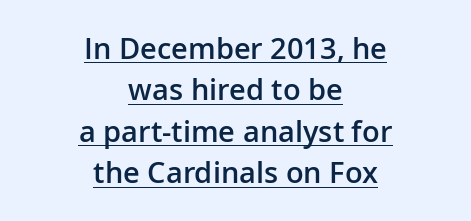
{"serif": "no", "italic": "no", "bold": "semi", "weight": "semibold", "width": "normal", "stroke_contrast": "low", "x_height": "medium", "monospaced": "no", "underline": "yes", "align": "center", "line_spacing": "normal", "line_spacing_ratio": 1.43, "letter_spacing": "normal", "letter_spacing_em": 0.0, "glyph_px": 29}
